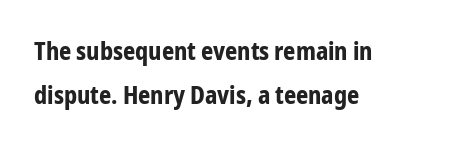
The image shows 24 px bold type, upright; set left-aligned, line spacing 1.82x, normal letter spacing, not underlined.
